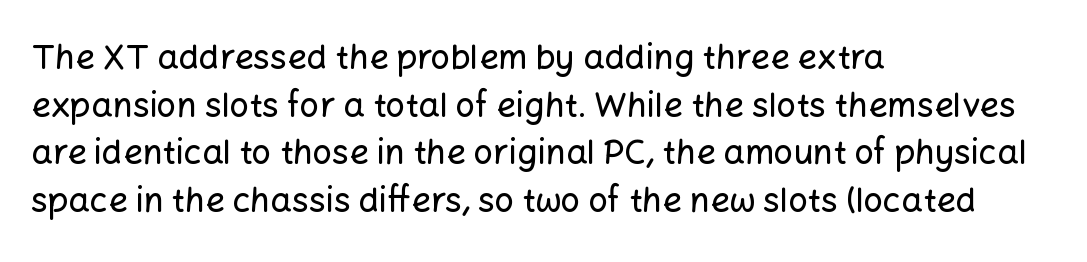
The image shows 34 px sans-serif type, upright; set left-aligned, normal line spacing (1.4x), normal letter spacing, not underlined; low stroke contrast and a medium x-height.
